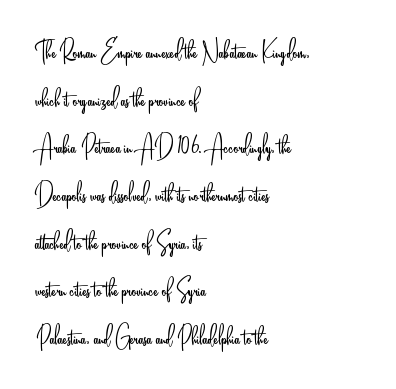
The image shows 30 px light, condensed sans-serif type; set left-aligned, normal line spacing (1.59x), normal letter spacing, not underlined; low stroke contrast and a small x-height.
